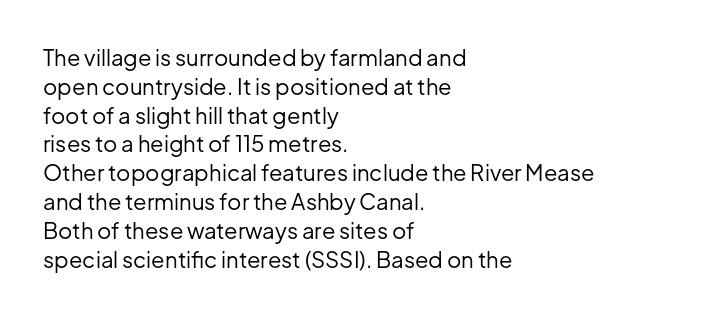
The image shows 22 px text type, upright; set left-aligned, normal line spacing (1.31x), normal letter spacing, not underlined.
